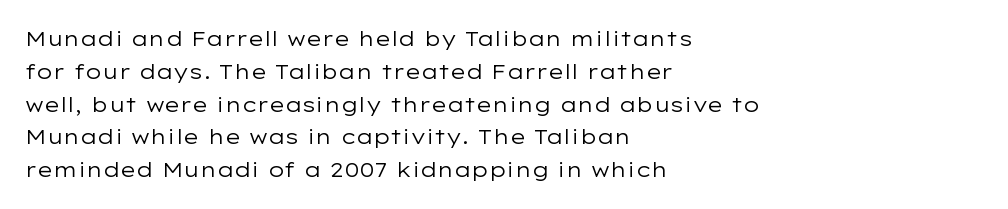
{"italic": "no", "bold": "no", "underline": "no", "align": "left", "line_spacing": "normal", "line_spacing_ratio": 1.56, "letter_spacing": "normal", "letter_spacing_em": 0.0, "glyph_px": 21}
